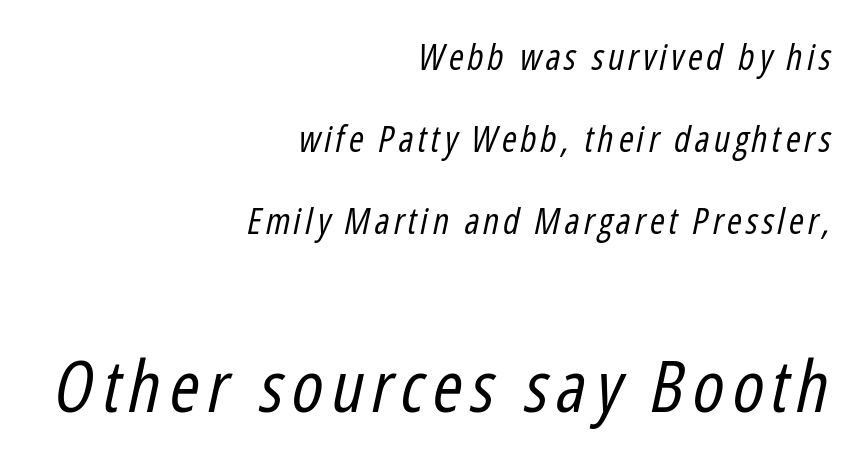
The image shows 72 px regular-weight, condensed type, italic (leaning right); set right-aligned, loose line spacing (2.28x), not underlined; the second (bottom) block is 2.0x larger; low stroke contrast and a medium x-height.
